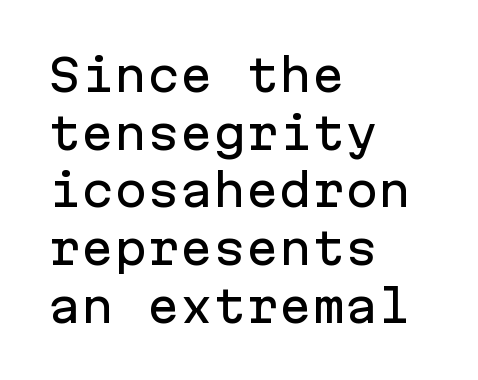
Plain, unruled lines of type. The specimen reads as upright at a glance. Evenly set lines give the paragraph a standard silhouette. This sample has the even, mechanical cadence of fixed-width lettering. Typographically, this falls in the sans-serif category. There is no visible air inserted between adjacent glyphs.
